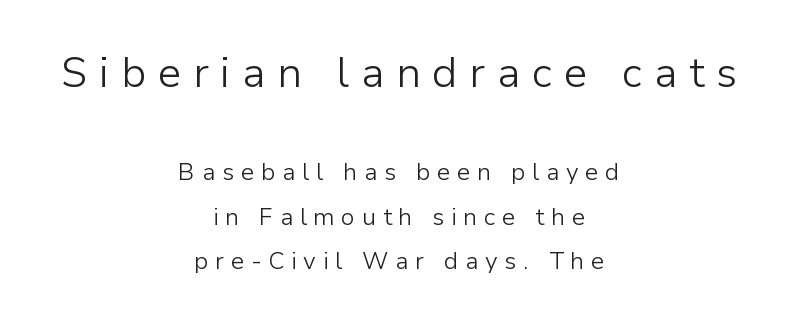
The image shows 42 px light sans-serif type, upright; set centered, line spacing 1.85x, unusually wide letter spacing (+0.28 em), not underlined; the first (top) block is 1.75x larger; low stroke contrast and a medium x-height.
